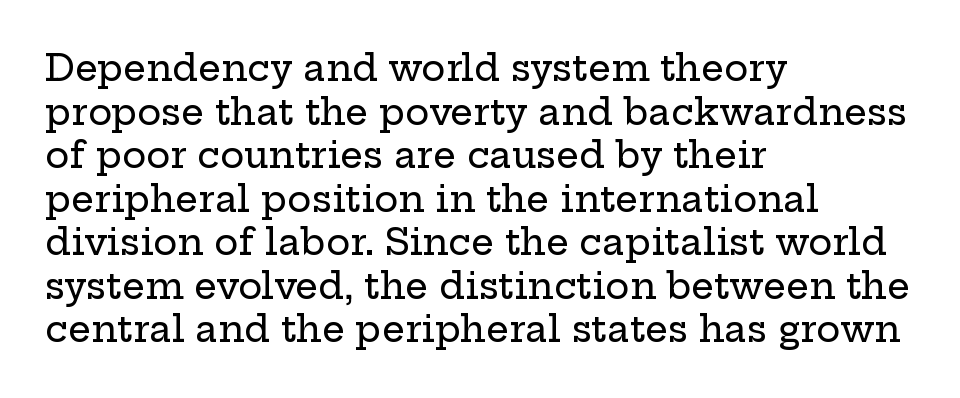
The image shows 36 px wide serif type, upright; set left-aligned, line spacing 1.21x, normal letter spacing, not underlined; low stroke contrast and a medium x-height.
